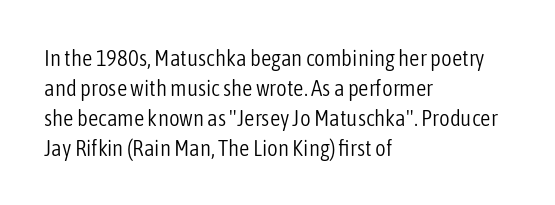
The lines are quadded left. The font sits on the lighter half of the weight spectrum, regular included. Tracking here is standard; glyphs follow each other at the usual distance. Italic? Not at all — the glyphs are vertical. Rule under the text: the space is simply empty.
